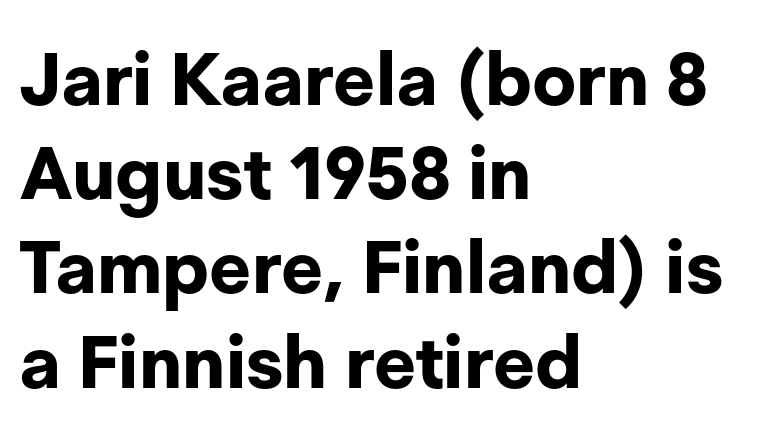
Q: Is the text bold? A: Yes.
Q: Is the text italic (slanted)? A: No, it is upright.
Q: Is the typeface a serif or a sans-serif typeface? A: Sans-serif.
Q: Is the text underlined? A: No.
Q: How is the paragraph aligned? A: Left-aligned.
Q: Is the spacing between letters normal or unusually wide? A: Normal.
Q: Is the spacing between lines tight, normal or loose? A: Normal.
Q: Width (condensed, normal, or wide)? A: Normal.
Q: Stroke contrast? A: Low.
Q: x-height? A: Medium.
Q: Monospaced? A: No.
